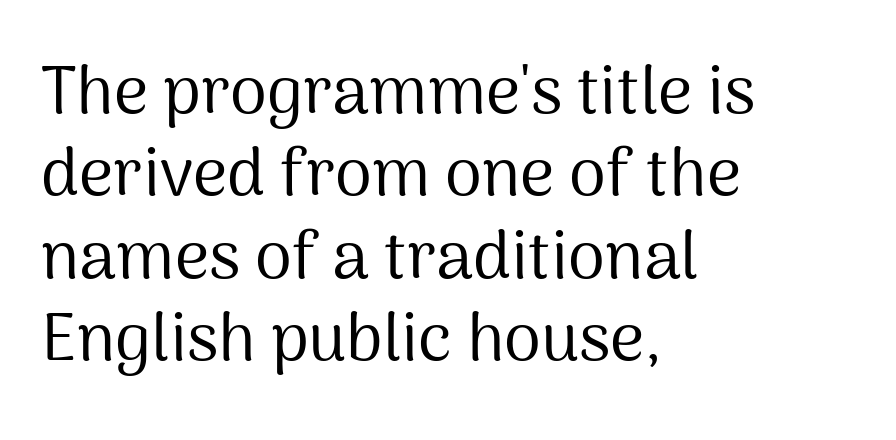
The image shows 67 px regular-weight sans-serif type, upright; set left-aligned, line spacing 1.23x, normal letter spacing, not underlined; medium stroke contrast and a medium x-height.
